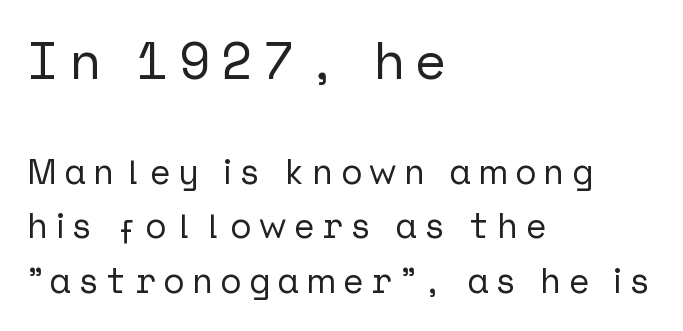
The image shows 52 px sans-serif type, upright; set left-aligned, normal line spacing (1.55x), unusually wide letter spacing (+0.22 em), not underlined; the first (top) block is 1.49x larger; low stroke contrast and a medium x-height.
